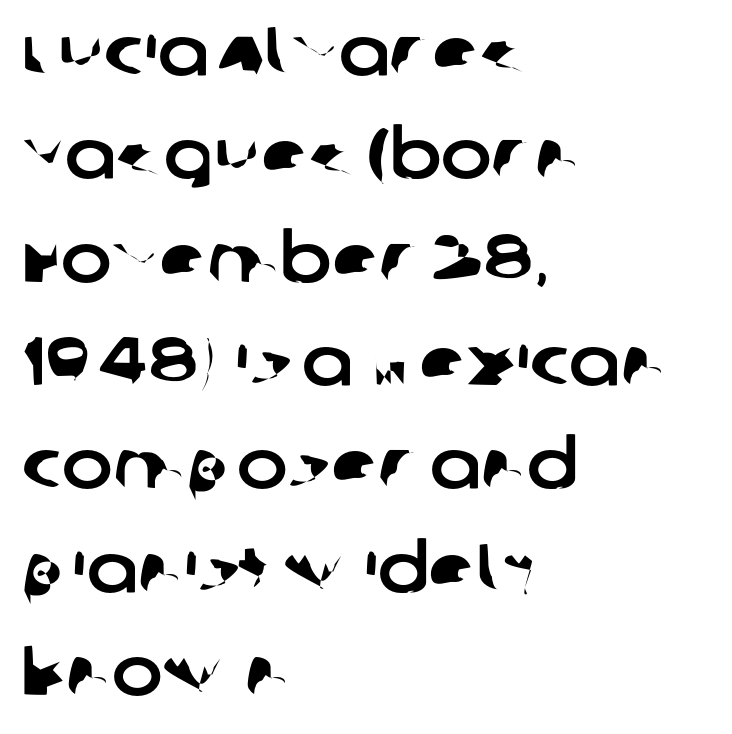
{"serif": "no", "width": "normal", "stroke_contrast": "low", "x_height": "large", "monospaced": "no", "underline": "no", "align": "left", "line_spacing": "normal", "line_spacing_ratio": 1.52, "letter_spacing": "normal", "letter_spacing_em": 0.0, "glyph_px": 68}
